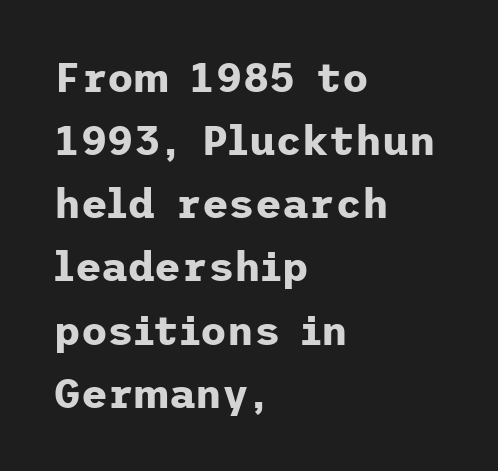
{"serif": "no", "italic": "no", "bold": "yes", "weight": "bold", "width": "normal", "stroke_contrast": "low", "x_height": "medium", "underline": "no", "align": "left", "line_spacing": "normal", "line_spacing_ratio": 1.54, "letter_spacing": "normal", "letter_spacing_em": 0.0, "glyph_px": 41}
